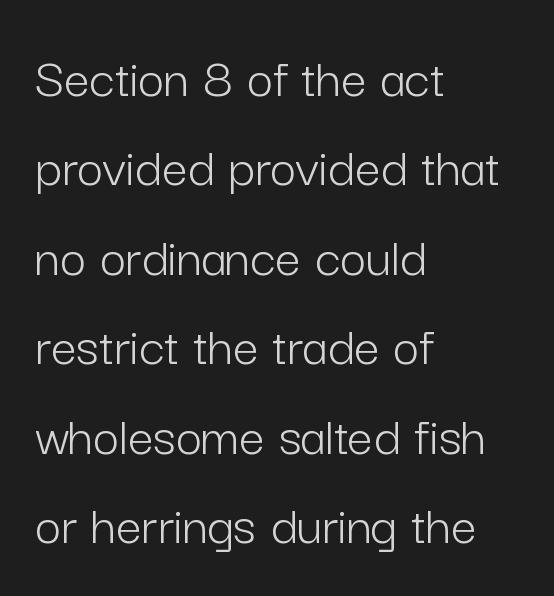
Q: Is the text bold? A: No.
Q: Is the text italic (slanted)? A: No, it is upright.
Q: Is the typeface a serif or a sans-serif typeface? A: Sans-serif.
Q: Is the text underlined? A: No.
Q: How is the paragraph aligned? A: Left-aligned.
Q: Is the spacing between letters normal or unusually wide? A: Normal.
Q: Is the spacing between lines tight, normal or loose? A: Normal.
Q: Width (condensed, normal, or wide)? A: Normal.
Q: Stroke contrast? A: Low.
Q: x-height? A: Medium.
Q: Monospaced? A: No.
